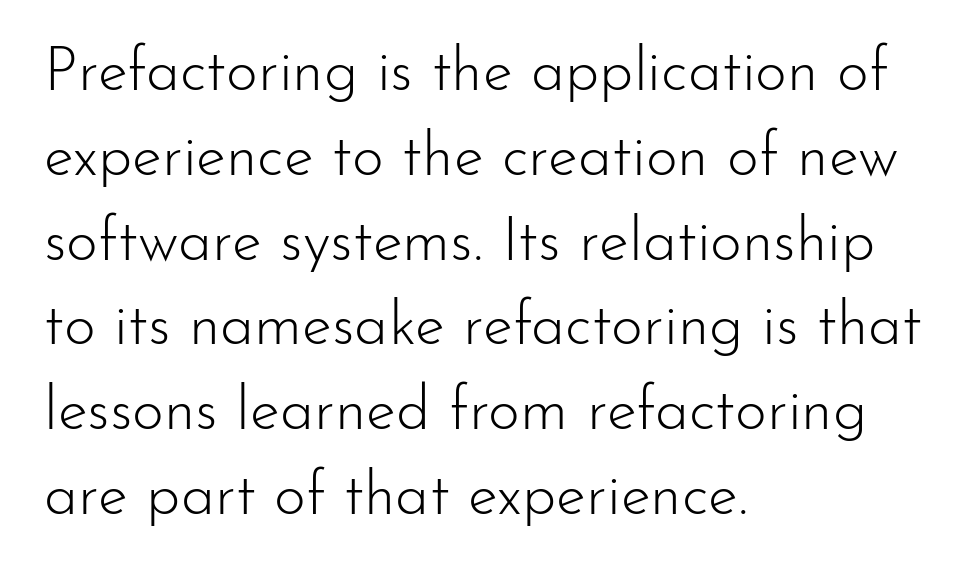
{"serif": "no", "italic": "no", "bold": "no", "weight": "light", "width": "normal", "stroke_contrast": "low", "x_height": "small", "monospaced": "no", "underline": "no", "align": "left", "line_spacing": "normal", "line_spacing_ratio": 1.39, "letter_spacing": "normal", "letter_spacing_em": 0.0, "glyph_px": 61}
